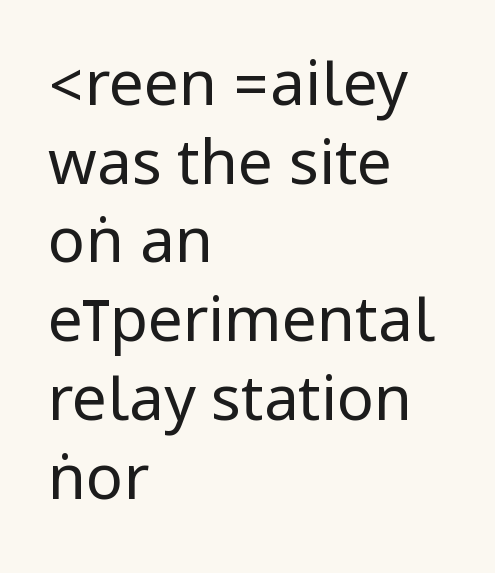
The image shows 62 px regular-weight, condensed sans-serif type, upright; set left-aligned, normal line spacing (1.27x), normal letter spacing, not underlined; low stroke contrast.
